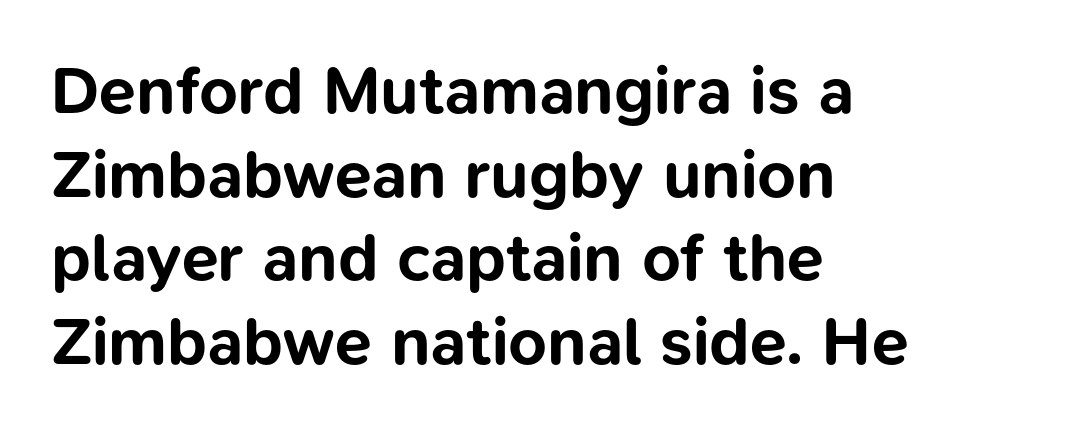
Q: Is the text bold? A: Yes.
Q: Is the text italic (slanted)? A: No, it is upright.
Q: Is the typeface a serif or a sans-serif typeface? A: Sans-serif.
Q: Is the text underlined? A: No.
Q: How is the paragraph aligned? A: Left-aligned.
Q: Is the spacing between letters normal or unusually wide? A: Normal.
Q: Is the spacing between lines tight, normal or loose? A: Normal.
Q: Width (condensed, normal, or wide)? A: Normal.
Q: Stroke contrast? A: Low.
Q: x-height? A: Medium.
Q: Monospaced? A: No.
